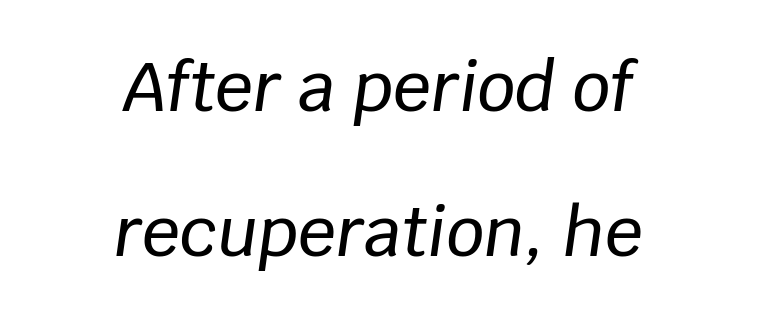
Yep, that's italic — everything's leaning. The whitespace from short lines is split evenly between both sides. This rendering leaves character spacing at its baseline value. The vertical gap from one line to the next is large. The string is rendered with underlining switched off. Character widths vary here, with narrow letters taking less room than wide ones.
